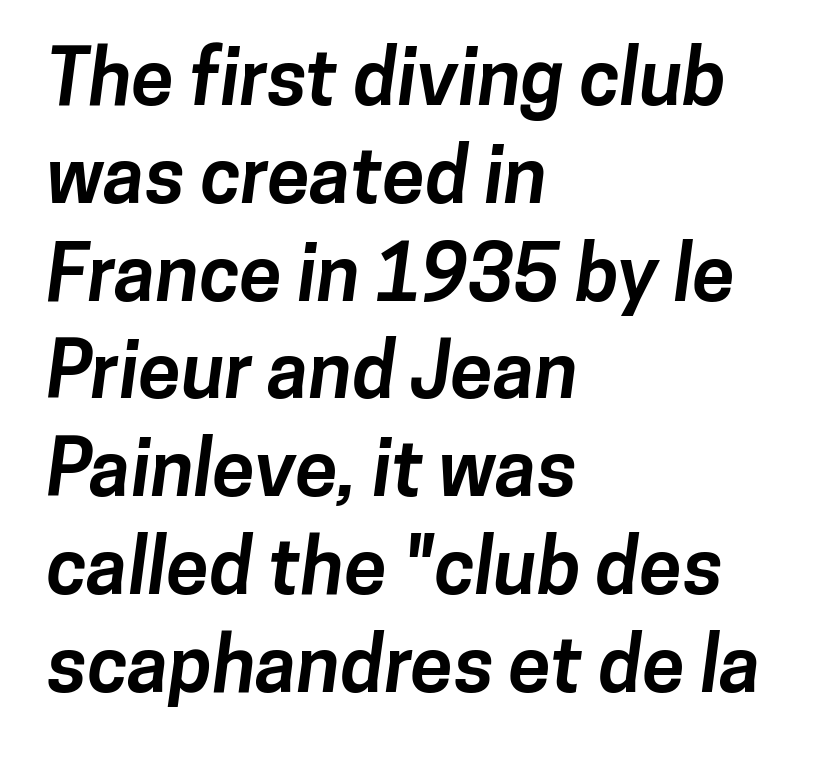
The image shows 77 px bold sans-serif type; set left-aligned, normal line spacing (1.27x), normal letter spacing, not underlined; low stroke contrast and a medium x-height.
